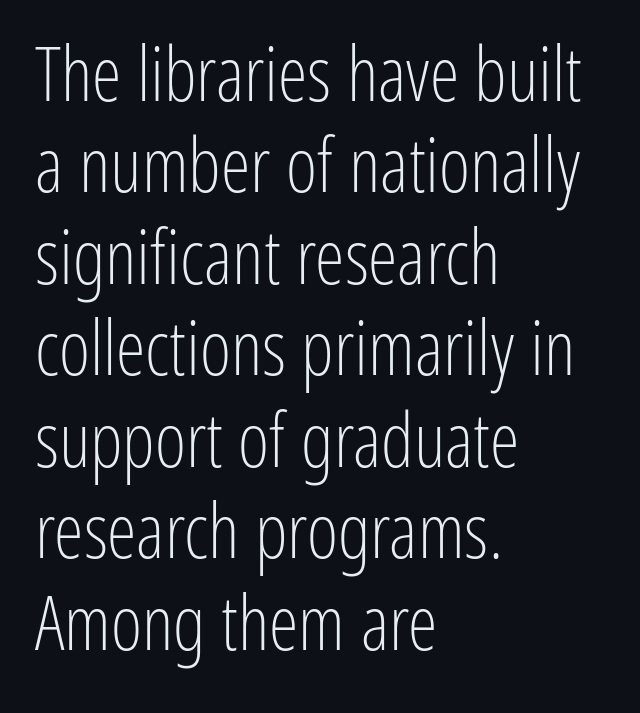
{"serif": "no", "italic": "no", "bold": "no", "weight": "light", "width": "condensed", "stroke_contrast": "low", "x_height": "medium", "monospaced": "no", "underline": "no", "align": "left", "line_spacing_ratio": 1.22, "letter_spacing": "normal", "letter_spacing_em": 0.0, "glyph_px": 75}
